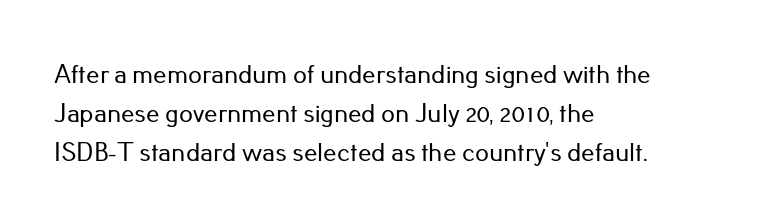
The image shows 27 px text type, upright; set left-aligned, normal line spacing (1.45x), normal letter spacing, not underlined.
